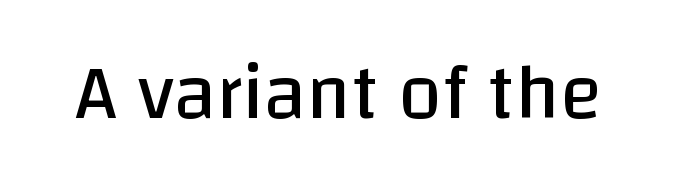
Q: Is the text bold? A: No.
Q: Is the text italic (slanted)? A: No, it is upright.
Q: Is the typeface a serif or a sans-serif typeface? A: Sans-serif.
Q: Is the text underlined? A: No.
Q: Is the spacing between letters normal or unusually wide? A: Normal.
Q: Width (condensed, normal, or wide)? A: Normal.
Q: Stroke contrast? A: Low.
Q: x-height? A: Large.
Q: Monospaced? A: No.
